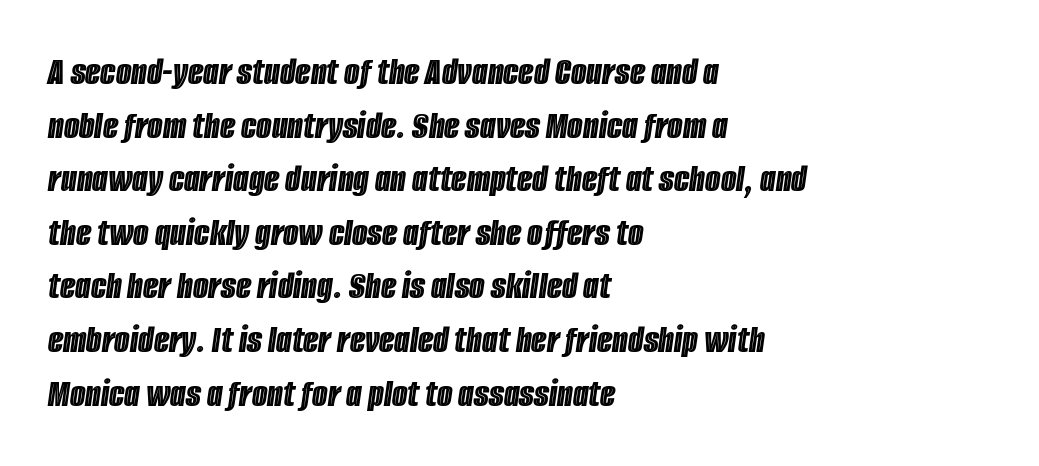
Yep, that's italic — everything's leaning. Words float on clear page, feet unadorned. The lines are quadded left. Between one letter and the next there's only the usual sliver of space.
